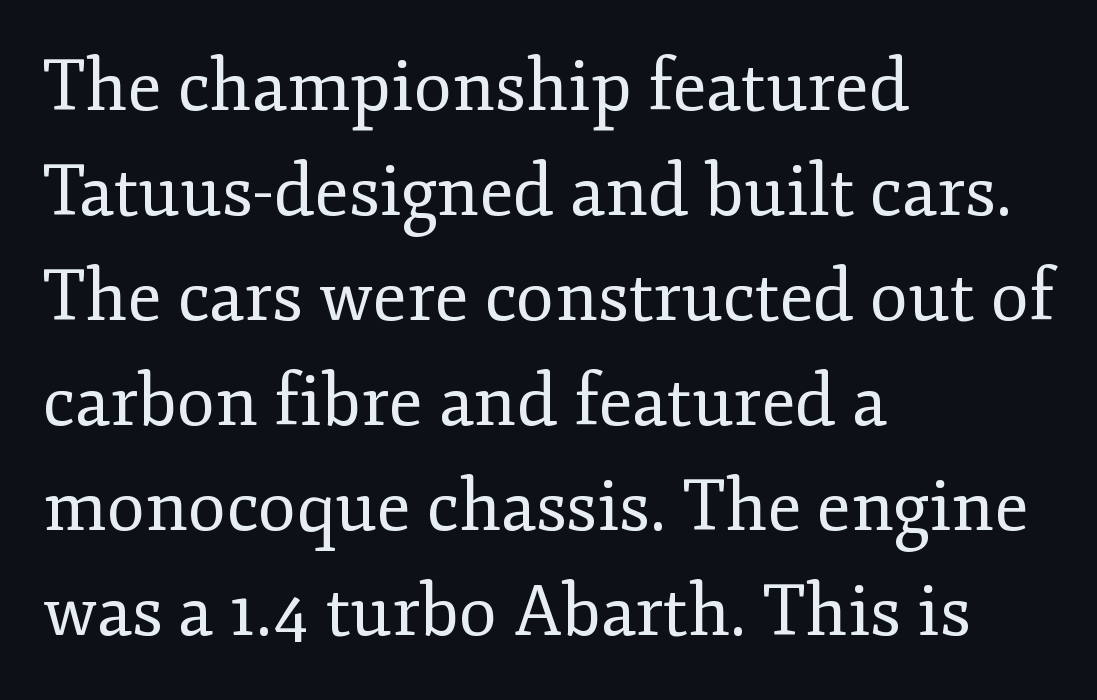
{"serif": "yes", "italic": "no", "bold": "no", "weight": "regular", "width": "normal", "stroke_contrast": "low", "x_height": "small", "monospaced": "no", "underline": "no", "align": "left", "line_spacing": "normal", "line_spacing_ratio": 1.5, "letter_spacing": "normal", "letter_spacing_em": 0.0, "glyph_px": 70}
